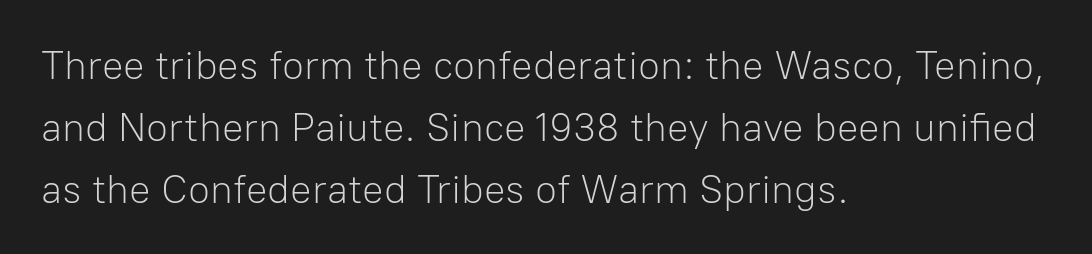
The passage shown is not underscored anywhere. These glyphs show unthickened strokes, regular width or finer. Vertical strokes here are truly vertical. Varying glyph widths throughout — classic text-font behaviour. Letterform terminals end flat and unadorned throughout the passage.
